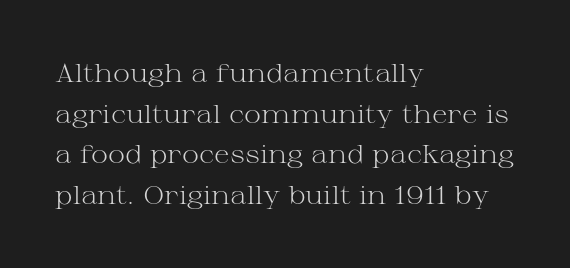
The zone under the glyphs is completely vacant. Letters have the restrained weight of plain body copy at most. Line beginnings align vertically; line endings do not. The gaps between neighbouring characters are ordinary and unremarkable.
